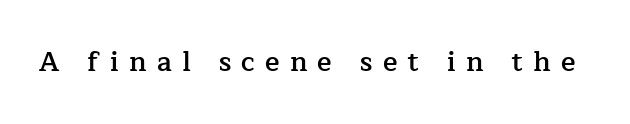
The image shows 27 px text type, upright; set unusually wide letter spacing (+0.38 em), not underlined.
